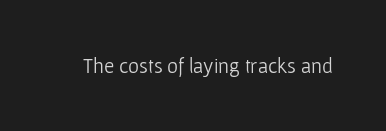
The passage shown is not underscored anywhere. The font's upright variant was chosen for this text. Stems here are at most as thick as an everyday book face. Observe the ordinary spacing: letters are neighbours, not strangers.
